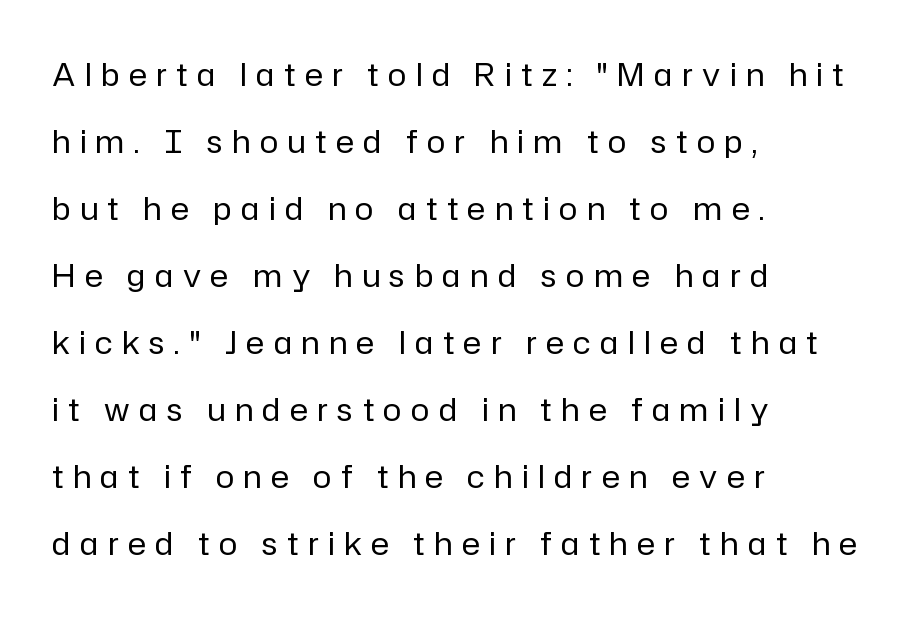
The paragraph has a hard left edge and a soft right edge. The designer dialed line spacing up above the default. Varying glyph widths throughout — classic text-font behaviour. Each row of text sits above clean, open space. Nothing heavy about these letters — not bold at all.
